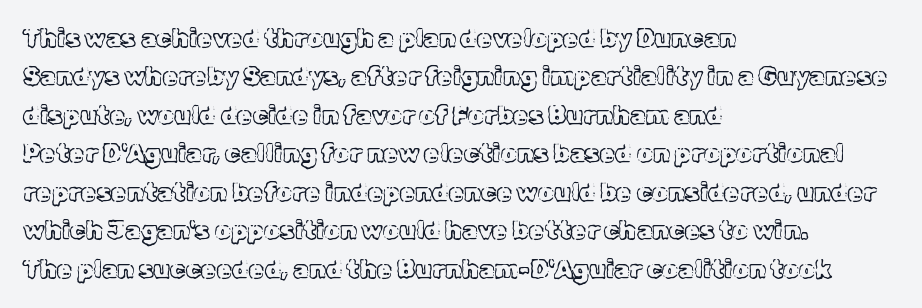
These lines stack with their left ends in a neat column. This is the regular roman posture of the typeface. Leading matches the norm, producing a regular column. No extra tracking has been applied to these lines. Type without underlining.
